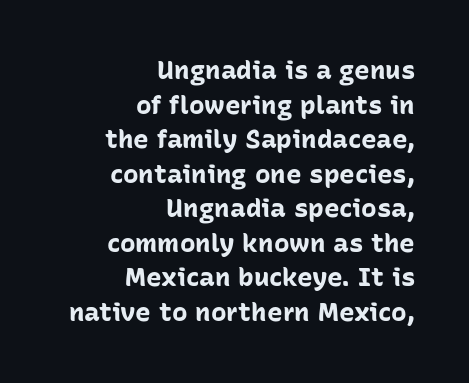
{"italic": "no", "bold": "yes", "underline": "no", "align": "right", "line_spacing": "normal", "line_spacing_ratio": 1.33, "letter_spacing": "normal", "letter_spacing_em": 0.0, "glyph_px": 26}
